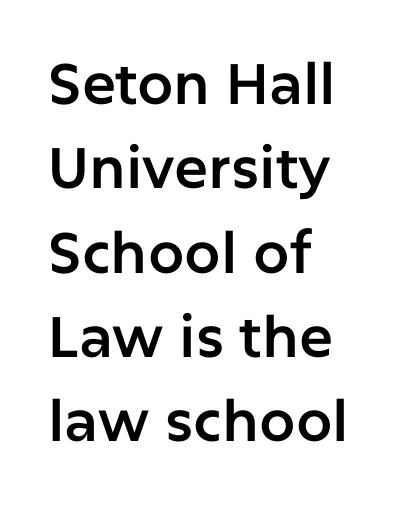
You could not count columns in this text — the font is proportionally spaced. The typeface chosen for these lines omits serifs. One glance says typical: line gaps are just what's usual. The horizontal fit of the characters is conventional and even. Every character sits straight up, as roman type does. The setting favours the left margin, as ordinary paragraphs usually do.
